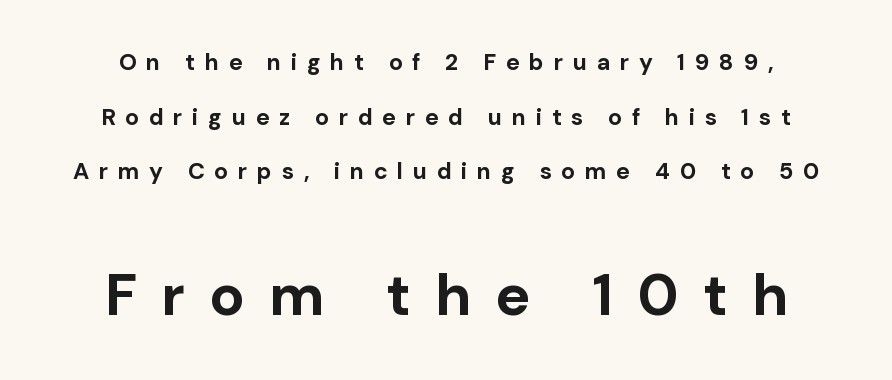
The font family rendered here belongs to the sans-serif group. The words here are not underlined. If you measured baseline to baseline, you'd find a long distance. Heft: maximum for text — a bold. Do the characters align in a grid? No, the font is proportional.
